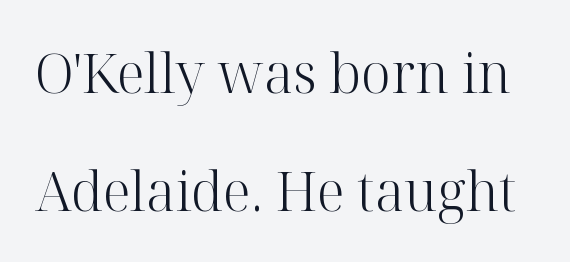
Q: Is the text bold? A: No.
Q: Is the text italic (slanted)? A: No, it is upright.
Q: Is the typeface a serif or a sans-serif typeface? A: Serif.
Q: Is the text underlined? A: No.
Q: Is the spacing between letters normal or unusually wide? A: Normal.
Q: Is the spacing between lines tight, normal or loose? A: Loose.
Q: Width (condensed, normal, or wide)? A: Normal.
Q: Stroke contrast? A: High.
Q: x-height? A: Medium.
Q: Monospaced? A: No.
